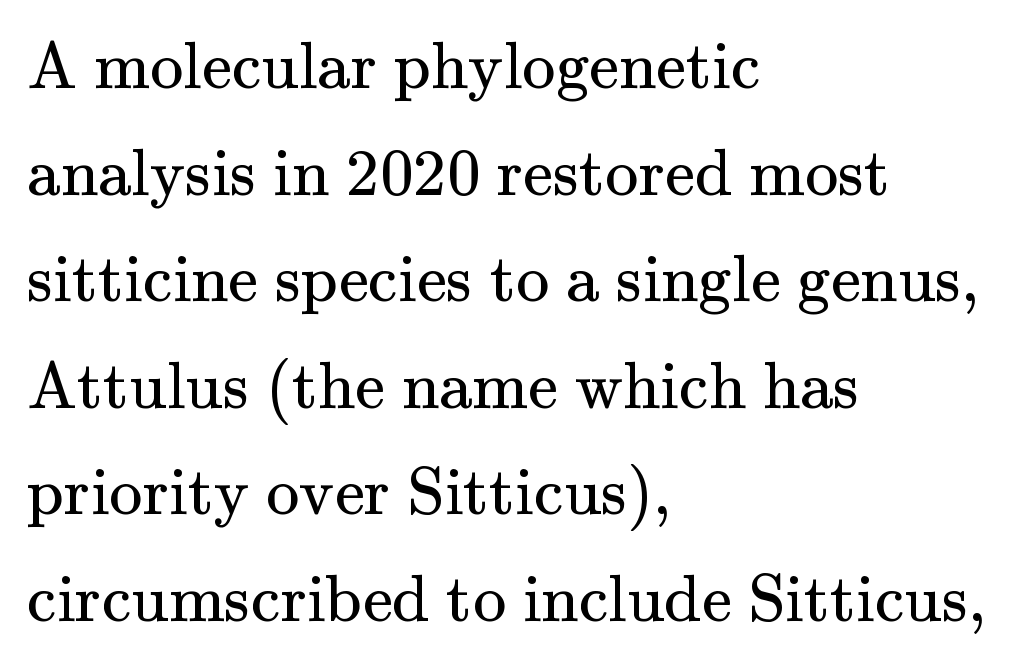
The image shows 67 px regular-weight serif type, upright; set left-aligned, normal line spacing (1.59x), normal letter spacing, not underlined; medium stroke contrast and a small x-height.
